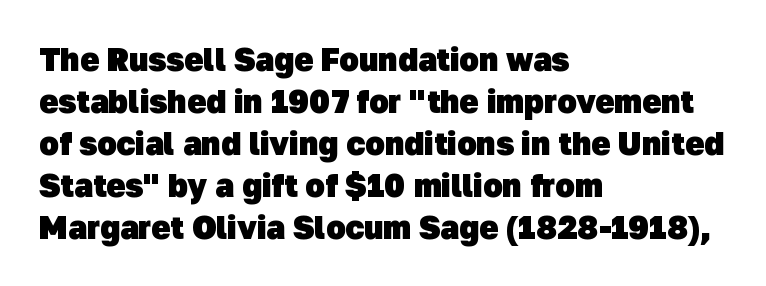
The image shows 32 px heavy sans-serif type; set left-aligned, normal line spacing (1.31x), normal letter spacing, not underlined; low stroke contrast and a medium x-height.
